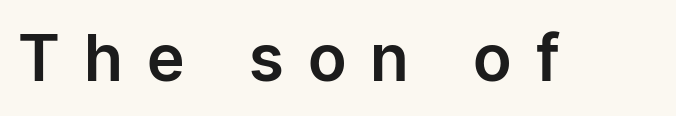
The image shows 64 px sans-serif type, upright; set unusually wide letter spacing (+0.41 em), not underlined; low stroke contrast and a medium x-height.
